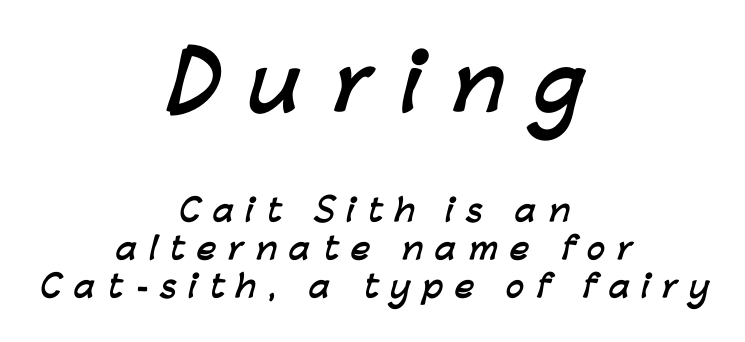
{"serif": "no", "bold": "yes", "weight": "semibold", "width": "normal", "stroke_contrast": "low", "x_height": "medium", "monospaced": "no", "underline": "no", "align": "center", "line_spacing": "normal", "line_spacing_ratio": 1.27, "letter_spacing": "wide", "letter_spacing_em": 0.4, "larger_block": "first", "size_ratio": 2.5, "glyph_px": 75}
